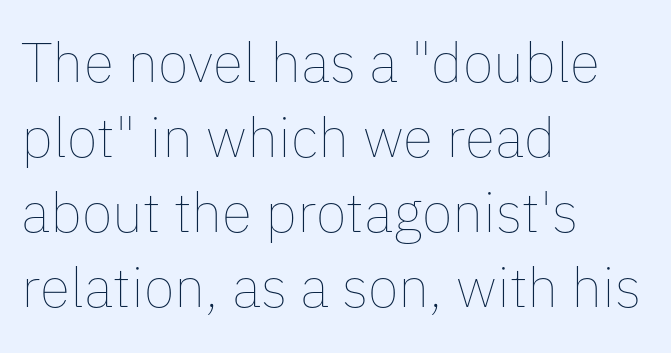
{"italic": "no", "bold": "no", "weight": "thin", "width": "normal", "stroke_contrast": "low", "x_height": "medium", "monospaced": "no", "underline": "no", "align": "left", "line_spacing": "normal", "line_spacing_ratio": 1.34, "letter_spacing": "normal", "letter_spacing_em": 0.0, "glyph_px": 56}
